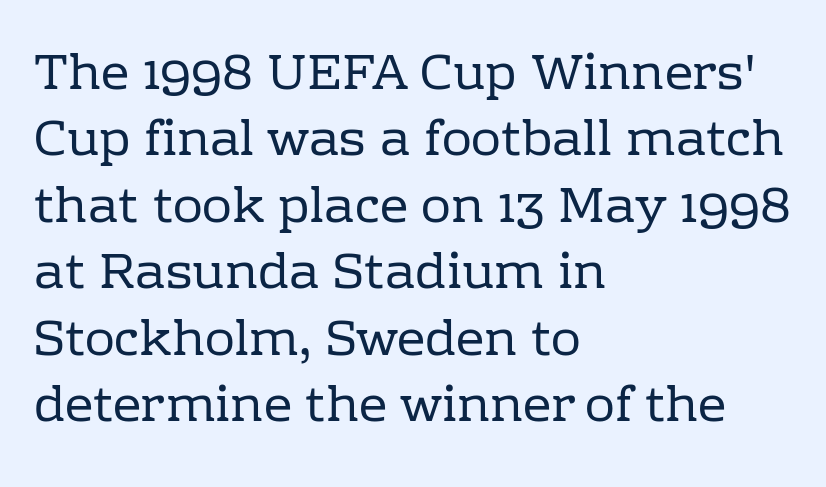
This sample is left-justified, so line endings fall wherever the words run out. Descenders hang freely into open space. Honestly, the letter spacing is just normal — you wouldn't notice it. The passage shown is typed in a proportional face where columns would drift. This reads as an unemphasized weight, regular at the heaviest.
